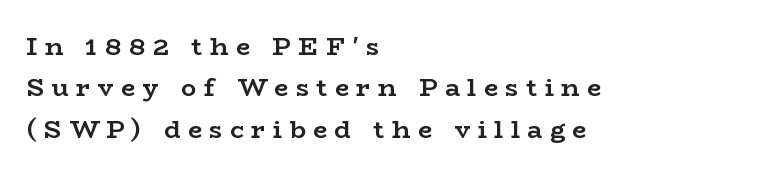
{"italic": "no", "bold": "yes", "underline": "no", "align": "left", "line_spacing": "normal", "line_spacing_ratio": 1.66, "letter_spacing": "wide", "letter_spacing_em": 0.3, "glyph_px": 25}
